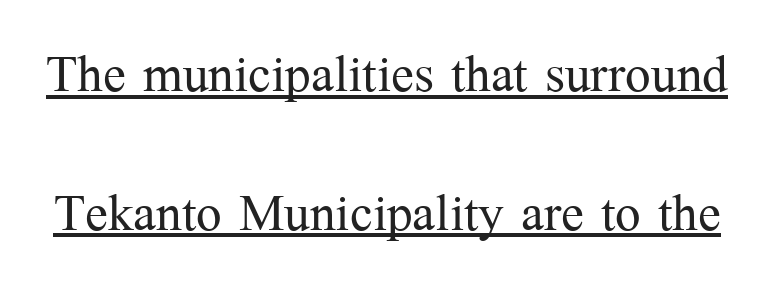
{"serif": "yes", "italic": "no", "bold": "no", "weight": "light", "width": "normal", "stroke_contrast": "medium", "x_height": "medium", "monospaced": "no", "underline": "yes", "line_spacing": "loose", "line_spacing_ratio": 2.04, "letter_spacing": "normal", "letter_spacing_em": 0.0, "glyph_px": 68}
